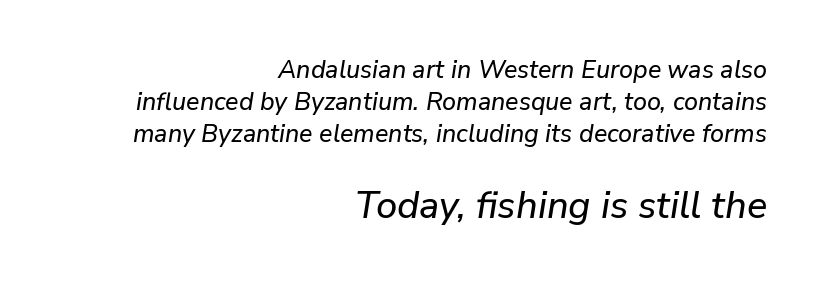
Every row of glyphs terminates at an identical x-position on the right. Baseline-to-baseline distance is the conventional proportion of letter height. Here the designer chose a conventional face with non-uniform glyph widths. Looking at the ascenders, they clearly lean. Honestly, there is no underline to notice here at all.
